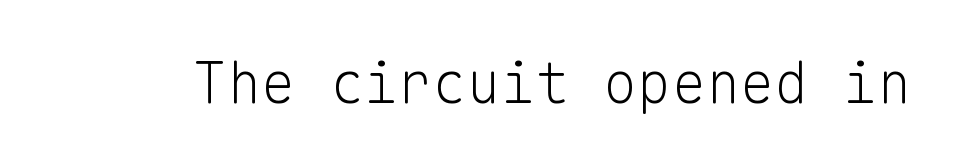
{"serif": "no", "italic": "no", "bold": "no", "weight": "light", "width": "normal", "stroke_contrast": "low", "x_height": "medium", "monospaced": "yes", "underline": "no", "letter_spacing": "normal", "letter_spacing_em": 0.0, "glyph_px": 57}
